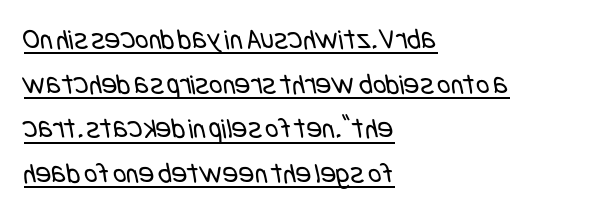
{"serif": "no", "bold": "no", "weight": "regular", "width": "condensed", "stroke_contrast": "low", "x_height": "large", "underline": "yes", "align": "left", "line_spacing": "normal", "line_spacing_ratio": 1.54, "letter_spacing": "normal", "letter_spacing_em": 0.0, "glyph_px": 29}
